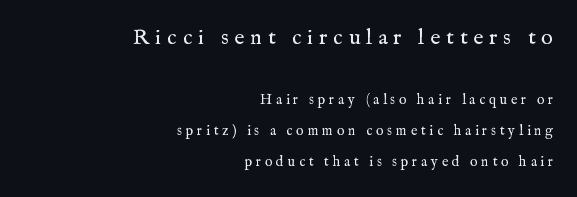
Q: Is the text bold? A: No.
Q: Is the text italic (slanted)? A: No, it is upright.
Q: Is the text underlined? A: No.
Q: How is the paragraph aligned? A: Right-aligned.
Q: Is the spacing between letters normal or unusually wide? A: Unusually wide.
Q: Is the spacing between lines tight, normal or loose? A: Loose.
Q: Which block of text is set in a larger size, the first (top) or the second (bottom)? A: The first (top) one.
